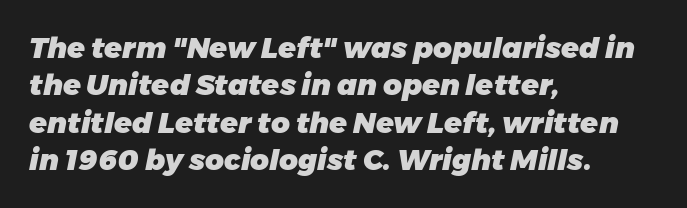
{"italic": "yes", "lean": "right", "slant_degrees": 11, "bold": "yes", "weight": "heavy", "width": "normal", "stroke_contrast": "low", "x_height": "medium", "monospaced": "no", "underline": "no", "align": "left", "line_spacing": "normal", "line_spacing_ratio": 1.29, "letter_spacing": "normal", "letter_spacing_em": 0.0, "glyph_px": 29}
